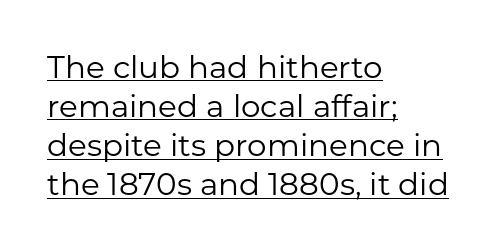
No heavy texture on the line: the type isn't bold. A typesetter would call this leading conventional body-copy spacing. Nothing unusual about the tracking: characters are spaced as the font intends. Italic: no, the glyphs are upright roman.
